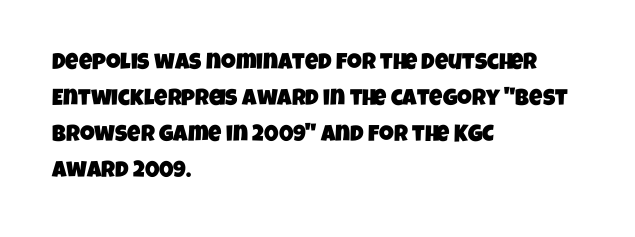
The image shows 23 px text type; set left-aligned, normal line spacing (1.57x), normal letter spacing, not underlined.
